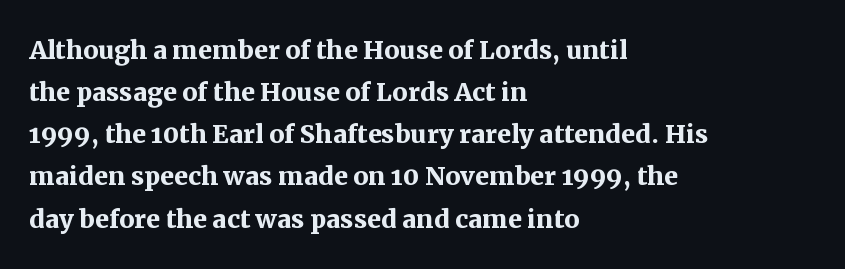
Q: Is the text bold? A: Yes.
Q: Is the text italic (slanted)? A: No, it is upright.
Q: Is the typeface a serif or a sans-serif typeface? A: Serif.
Q: Is the text underlined? A: No.
Q: How is the paragraph aligned? A: Left-aligned.
Q: Is the spacing between letters normal or unusually wide? A: Normal.
Q: Width (condensed, normal, or wide)? A: Normal.
Q: Stroke contrast? A: Medium.
Q: x-height? A: Medium.
Q: Monospaced? A: No.
